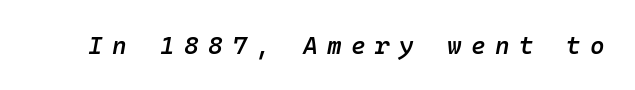
The whole block is typeset with a tilt. Tracking here is generous; glyphs stand well apart from one another. Look at the stroke-to-counter ratio: somewhat heavy, a semibold. Descender tails drop into unmarked territory.
